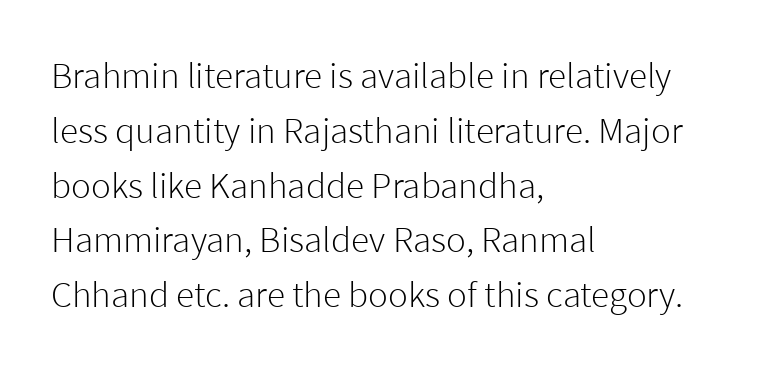
{"serif": "no", "italic": "no", "bold": "no", "weight": "light", "width": "normal", "stroke_contrast": "low", "x_height": "medium", "monospaced": "no", "underline": "no", "align": "left", "line_spacing": "normal", "line_spacing_ratio": 1.48, "letter_spacing": "normal", "letter_spacing_em": 0.0, "glyph_px": 37}
